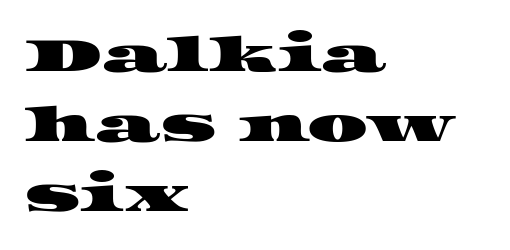
Q: Is the typeface a serif or a sans-serif typeface? A: Serif.
Q: Is the text underlined? A: No.
Q: How is the paragraph aligned? A: Left-aligned.
Q: Is the spacing between letters normal or unusually wide? A: Normal.
Q: Is the spacing between lines tight, normal or loose? A: Normal.
Q: Width (condensed, normal, or wide)? A: Wide.
Q: Stroke contrast? A: High.
Q: x-height? A: Large.
Q: Monospaced? A: No.
